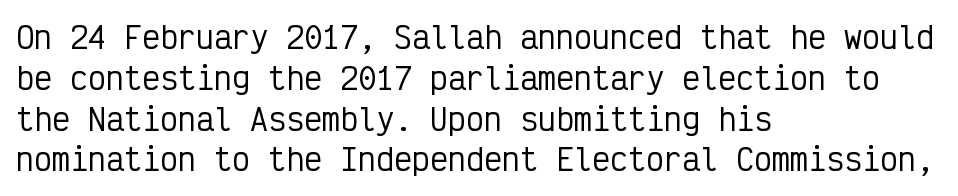
Q: Is the text italic (slanted)? A: No, it is upright.
Q: Is the typeface a serif or a sans-serif typeface? A: Sans-serif.
Q: Is the text underlined? A: No.
Q: How is the paragraph aligned? A: Left-aligned.
Q: Is the spacing between letters normal or unusually wide? A: Normal.
Q: Is the spacing between lines tight, normal or loose? A: Normal.
Q: Width (condensed, normal, or wide)? A: Condensed.
Q: Stroke contrast? A: Low.
Q: x-height? A: Medium.
Q: Monospaced? A: Yes.
